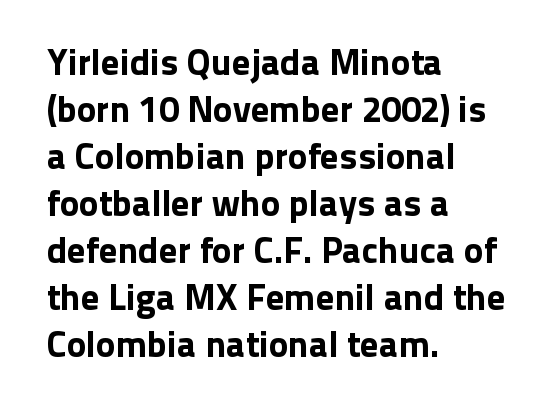
Q: Is the text italic (slanted)? A: No, it is upright.
Q: Is the typeface a serif or a sans-serif typeface? A: Sans-serif.
Q: Is the text underlined? A: No.
Q: How is the paragraph aligned? A: Left-aligned.
Q: Is the spacing between letters normal or unusually wide? A: Normal.
Q: Is the spacing between lines tight, normal or loose? A: Normal.
Q: Width (condensed, normal, or wide)? A: Normal.
Q: Stroke contrast? A: Low.
Q: x-height? A: Medium.
Q: Monospaced? A: No.
